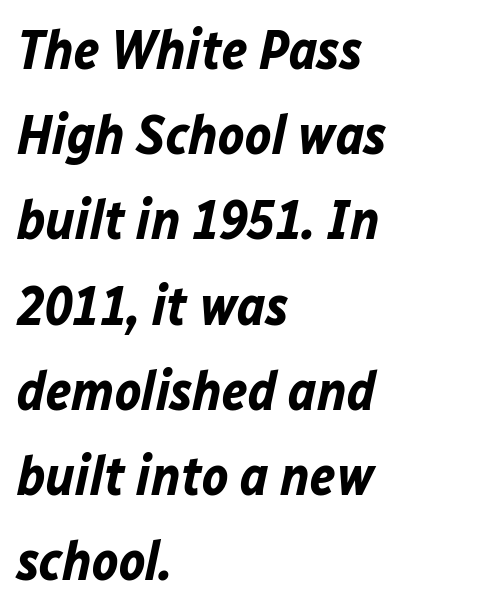
The image shows 55 px bold type, italic (leaning right); set left-aligned, normal line spacing (1.55x), normal letter spacing, not underlined; low stroke contrast and a medium x-height.
